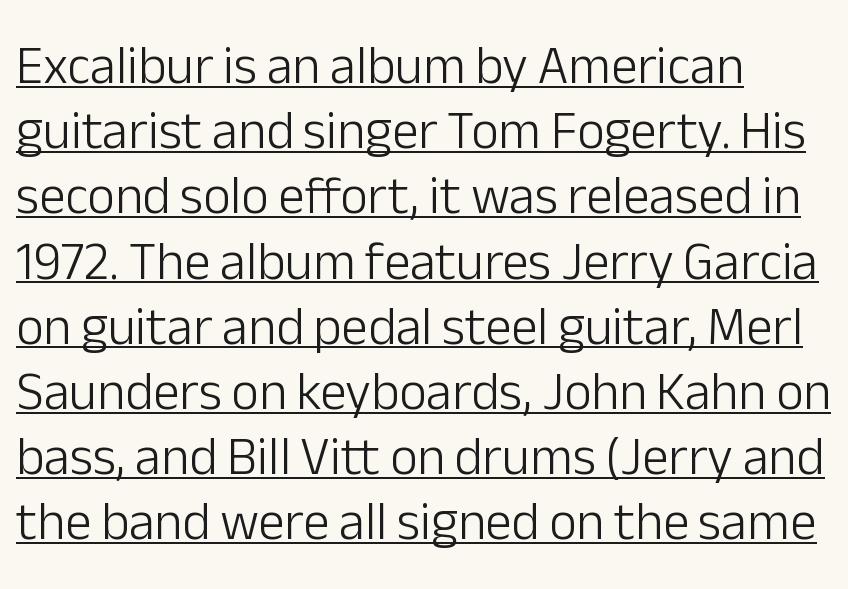
{"serif": "no", "italic": "no", "bold": "no", "weight": "light", "width": "normal", "stroke_contrast": "low", "x_height": "medium", "monospaced": "no", "underline": "yes", "align": "left", "line_spacing_ratio": 1.23, "letter_spacing": "normal", "letter_spacing_em": 0.0, "glyph_px": 53}
